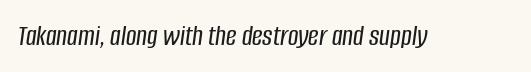
Q: Is the text italic (slanted)? A: Yes, it leans right by about 8 degrees.
Q: Is the text underlined? A: No.
Q: Is the spacing between letters normal or unusually wide? A: Normal.
Q: Width (condensed, normal, or wide)? A: Condensed.
Q: Stroke contrast? A: Low.
Q: x-height? A: Large.
Q: Monospaced? A: No.
